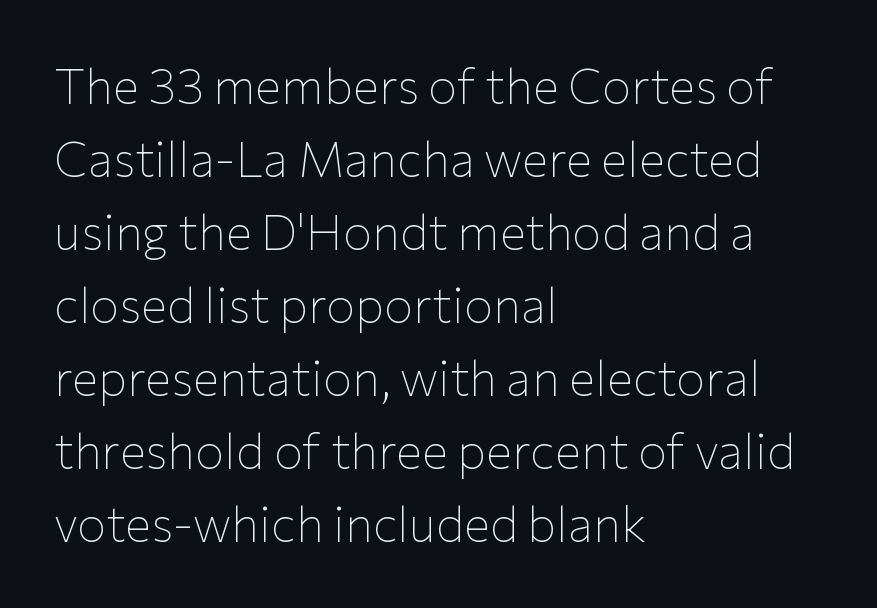
{"serif": "no", "italic": "no", "bold": "no", "weight": "thin", "width": "normal", "stroke_contrast": "low", "x_height": "medium", "monospaced": "no", "underline": "no", "align": "left", "line_spacing": "normal", "line_spacing_ratio": 1.49, "letter_spacing": "normal", "letter_spacing_em": 0.0, "glyph_px": 49}
